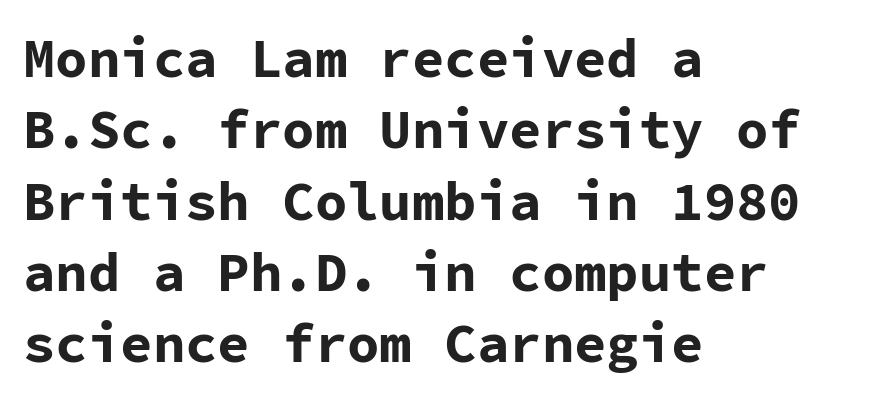
Q: Is the text bold? A: Yes.
Q: Is the text italic (slanted)? A: No, it is upright.
Q: Is the typeface a serif or a sans-serif typeface? A: Sans-serif.
Q: Is the text underlined? A: No.
Q: How is the paragraph aligned? A: Left-aligned.
Q: Is the spacing between letters normal or unusually wide? A: Normal.
Q: Is the spacing between lines tight, normal or loose? A: Normal.
Q: Width (condensed, normal, or wide)? A: Normal.
Q: Stroke contrast? A: Low.
Q: x-height? A: Medium.
Q: Monospaced? A: Yes.
